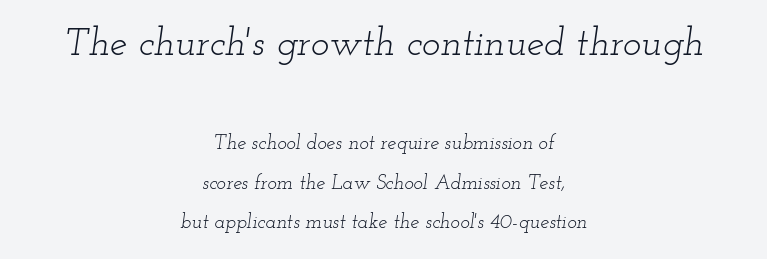
The image shows 39 px light, wide serif type, italic (leaning right); set centered, loose line spacing (1.99x), normal letter spacing, not underlined; the first (top) block is 1.95x larger; low stroke contrast and a small x-height.
